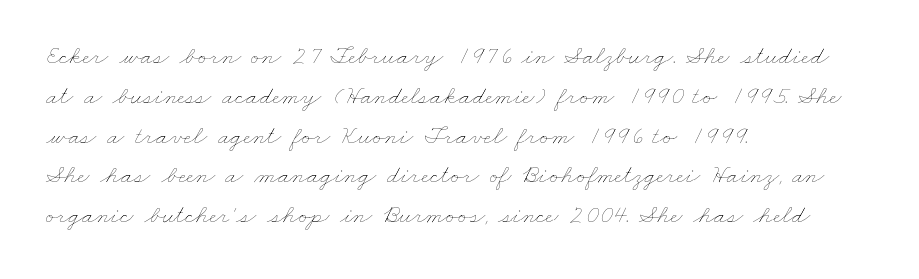
Words appear dense and cohesive because spacing is normal. One glance says typical: line gaps are just what's usual. The ragged edge is on the right, which tells us the setting is flush left. The area under the type is left untouched. Stem width sits at or under what a default text font uses.
